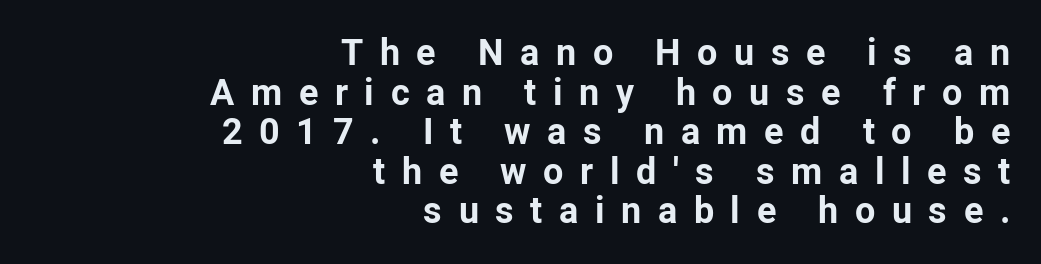
Q: Is the text bold? A: Yes.
Q: Is the text italic (slanted)? A: No, it is upright.
Q: Is the typeface a serif or a sans-serif typeface? A: Sans-serif.
Q: Is the text underlined? A: No.
Q: How is the paragraph aligned? A: Right-aligned.
Q: Is the spacing between letters normal or unusually wide? A: Unusually wide.
Q: Is the spacing between lines tight, normal or loose? A: Tight.
Q: Width (condensed, normal, or wide)? A: Normal.
Q: Stroke contrast? A: Low.
Q: x-height? A: Medium.
Q: Monospaced? A: No.
